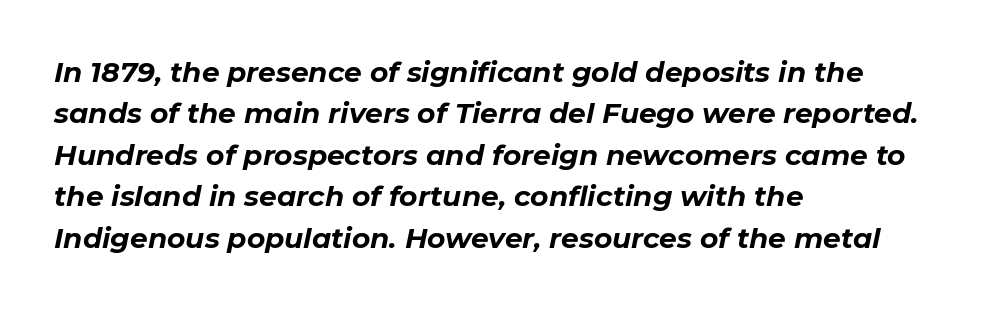
{"italic": "yes", "lean": "right", "slant_degrees": 11, "bold": "yes", "weight": "bold", "width": "normal", "stroke_contrast": "low", "x_height": "medium", "monospaced": "no", "underline": "no", "align": "left", "line_spacing": "normal", "line_spacing_ratio": 1.48, "letter_spacing": "normal", "letter_spacing_em": 0.0, "glyph_px": 28}
